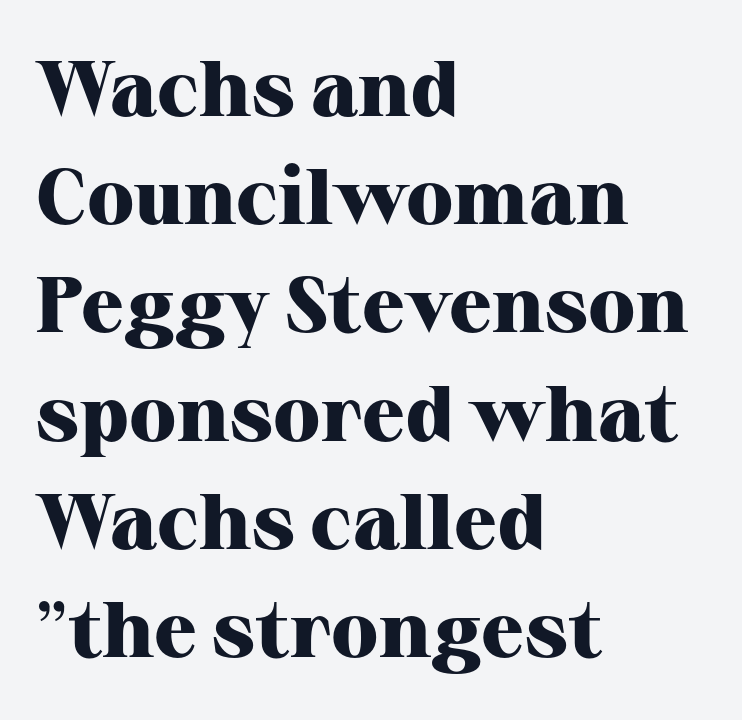
{"serif": "yes", "italic": "no", "bold": "yes", "weight": "heavy", "width": "normal", "stroke_contrast": "high", "x_height": "medium", "monospaced": "no", "underline": "no", "align": "left", "line_spacing": "normal", "line_spacing_ratio": 1.37, "letter_spacing": "normal", "letter_spacing_em": 0.0, "glyph_px": 79}
